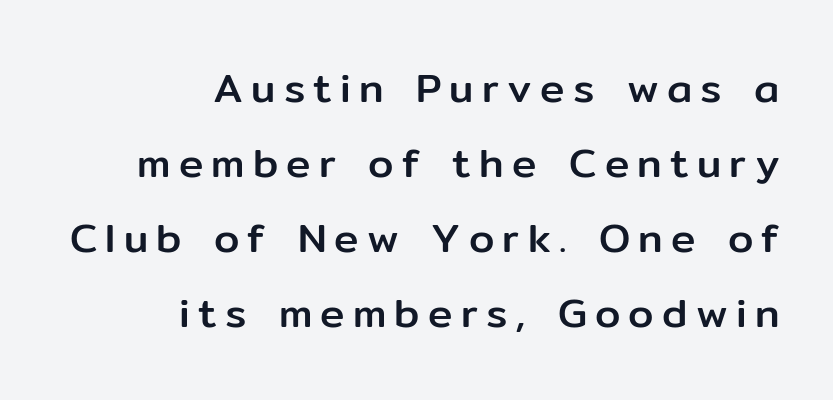
The image shows 41 px sans-serif type, upright; set right-aligned, line spacing 1.83x, unusually wide letter spacing (+0.2 em), not underlined; low stroke contrast and a medium x-height.
